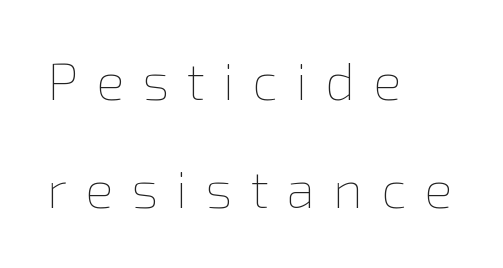
In terms of letterspacing, this is a distinctly airy, spread setting. The words here are not underlined. A roman cut, with each character standing at attention. This rendering uses left alignment, leaving the right contour irregular. The block of text is sparse from top to bottom, with ample space between rows.
